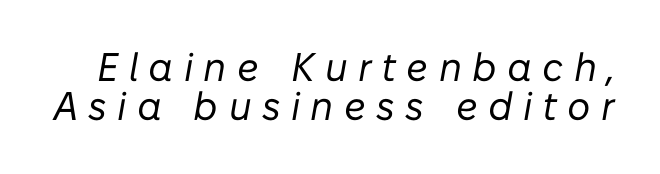
{"italic": "yes", "lean": "right", "slant_degrees": 10, "bold": "no", "weight": "regular", "width": "normal", "stroke_contrast": "low", "x_height": "medium", "monospaced": "no", "underline": "no", "line_spacing": "tight", "line_spacing_ratio": 0.98, "letter_spacing": "wide", "letter_spacing_em": 0.26, "glyph_px": 40}
